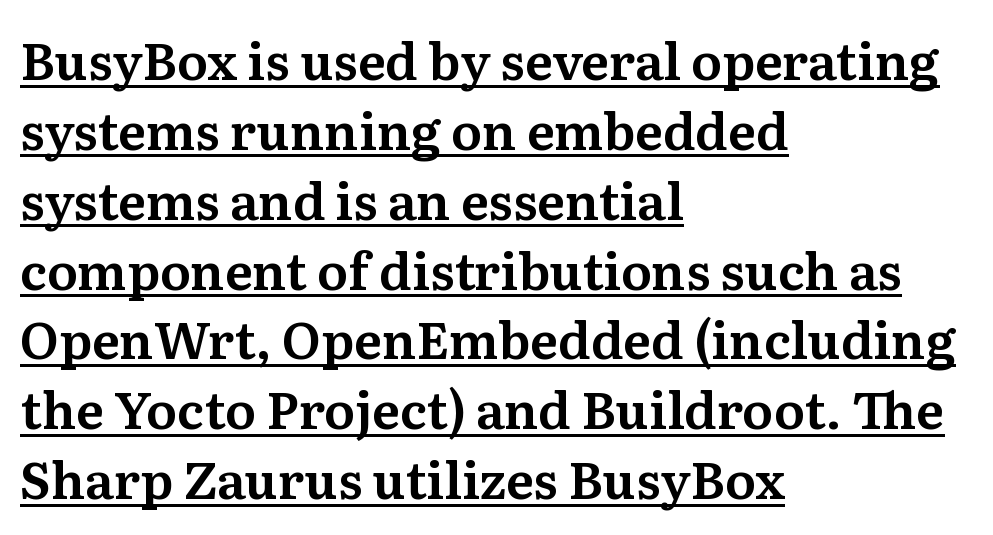
Q: Is the text italic (slanted)? A: No, it is upright.
Q: Is the typeface a serif or a sans-serif typeface? A: Serif.
Q: Is the text underlined? A: Yes.
Q: How is the paragraph aligned? A: Left-aligned.
Q: Is the spacing between letters normal or unusually wide? A: Normal.
Q: Is the spacing between lines tight, normal or loose? A: Normal.
Q: Width (condensed, normal, or wide)? A: Normal.
Q: Stroke contrast? A: Medium.
Q: x-height? A: Medium.
Q: Monospaced? A: No.
